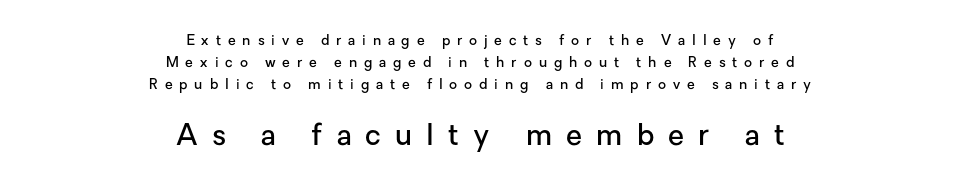
The image shows 29 px semibold sans-serif type, upright; set centered, normal line spacing (1.57x), unusually wide letter spacing (+0.49 em), not underlined; the second (bottom) block is 2.07x larger; low stroke contrast and a medium x-height.
